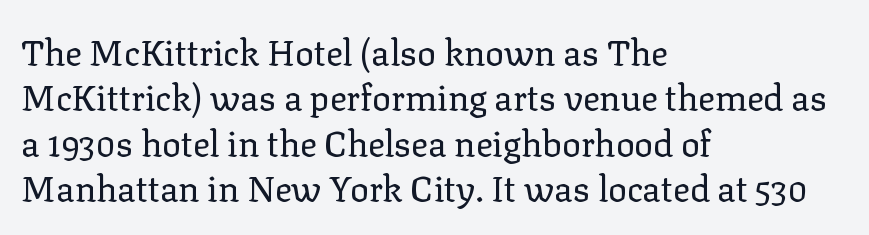
The image shows 35 px regular-weight serif type, upright; set left-aligned, normal line spacing (1.3x), normal letter spacing, not underlined; low stroke contrast and a medium x-height.
